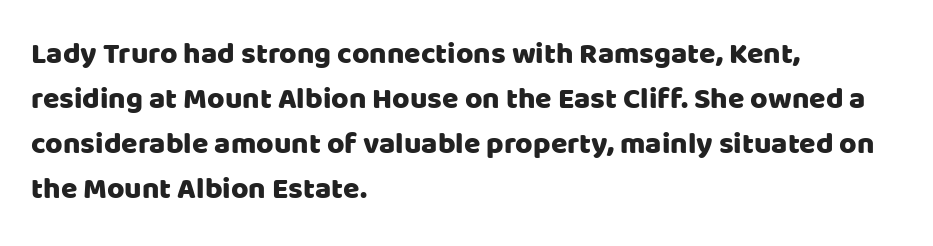
The image shows 30 px sans-serif type, upright; set left-aligned, normal line spacing (1.5x), normal letter spacing, not underlined; low stroke contrast and a large x-height.
